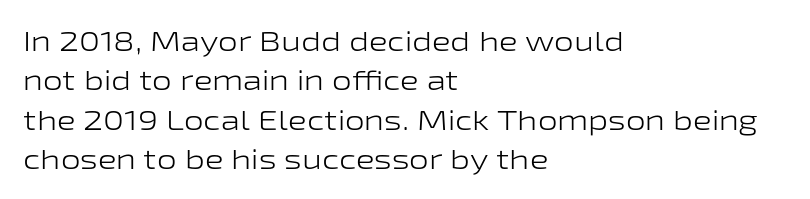
{"serif": "no", "italic": "no", "bold": "no", "weight": "light", "width": "wide", "stroke_contrast": "low", "x_height": "medium", "monospaced": "no", "underline": "no", "align": "left", "line_spacing": "normal", "line_spacing_ratio": 1.41, "letter_spacing": "normal", "letter_spacing_em": 0.0, "glyph_px": 28}
